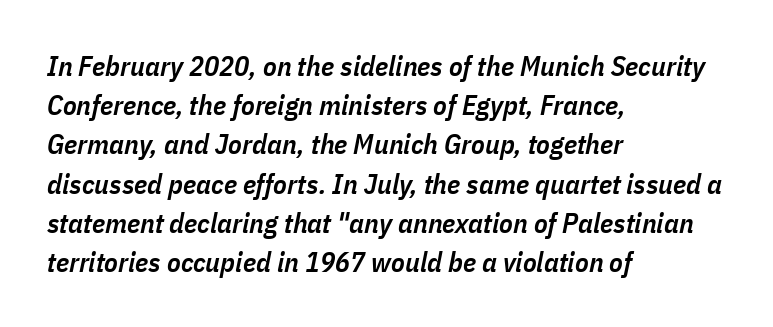
The image shows 28 px semibold, condensed type, italic (leaning right); set left-aligned, normal line spacing (1.4x), normal letter spacing, not underlined; low stroke contrast and a medium x-height.
